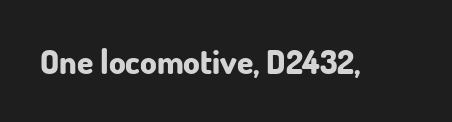
The passage shown is typeset with a sans-serif family. Underline: absent. Tracking value appears to be zero — textbook default spacing. Think of a printed novel: that variable character pitch is what you see here. This is the regular roman posture of the typeface.
